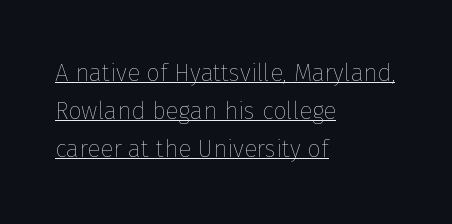
This rendering uses left alignment, leaving the right contour irregular. The rendering uses a moderate line-height, typical for paragraphs. Decoration check: the copy is underlined. Nope, not italic — everything's standing straight. The font is comparable to plain body text, perhaps lighter.
